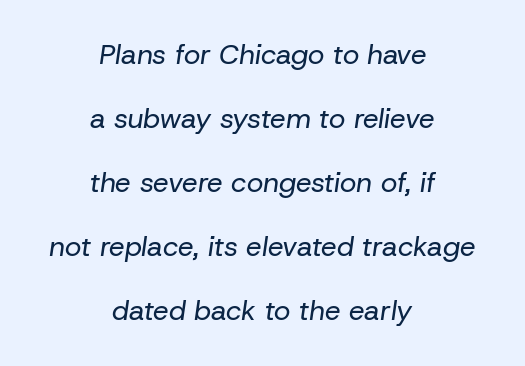
Airy leading. Glance below the letters and you will spot only blank space. Character widths vary here, with narrow letters taking less room than wide ones. Ink coverage per letter is moderate at most.
